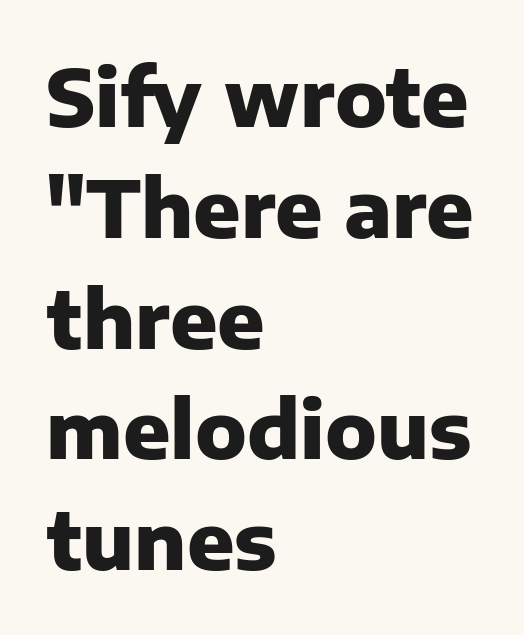
{"serif": "no", "italic": "no", "bold": "yes", "weight": "heavy", "width": "normal", "stroke_contrast": "low", "x_height": "medium", "monospaced": "no", "underline": "no", "align": "left", "line_spacing": "normal", "line_spacing_ratio": 1.42, "letter_spacing": "normal", "letter_spacing_em": 0.0, "glyph_px": 78}
